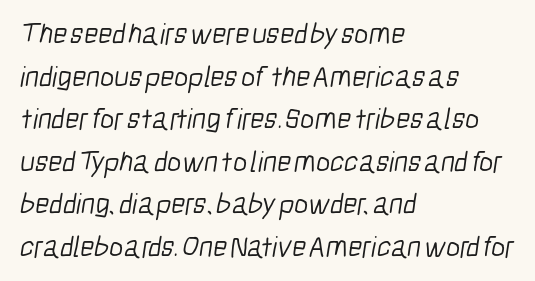
{"serif": "no", "bold": "no", "weight": "light", "width": "condensed", "stroke_contrast": "low", "x_height": "medium", "monospaced": "no", "underline": "no", "align": "left", "line_spacing": "normal", "line_spacing_ratio": 1.42, "letter_spacing": "normal", "letter_spacing_em": 0.0, "glyph_px": 30}
